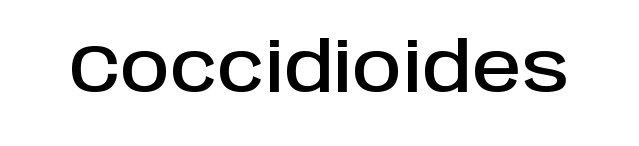
The image shows 69 px sans-serif type, upright; set normal letter spacing, not underlined; low stroke contrast and a large x-height.
